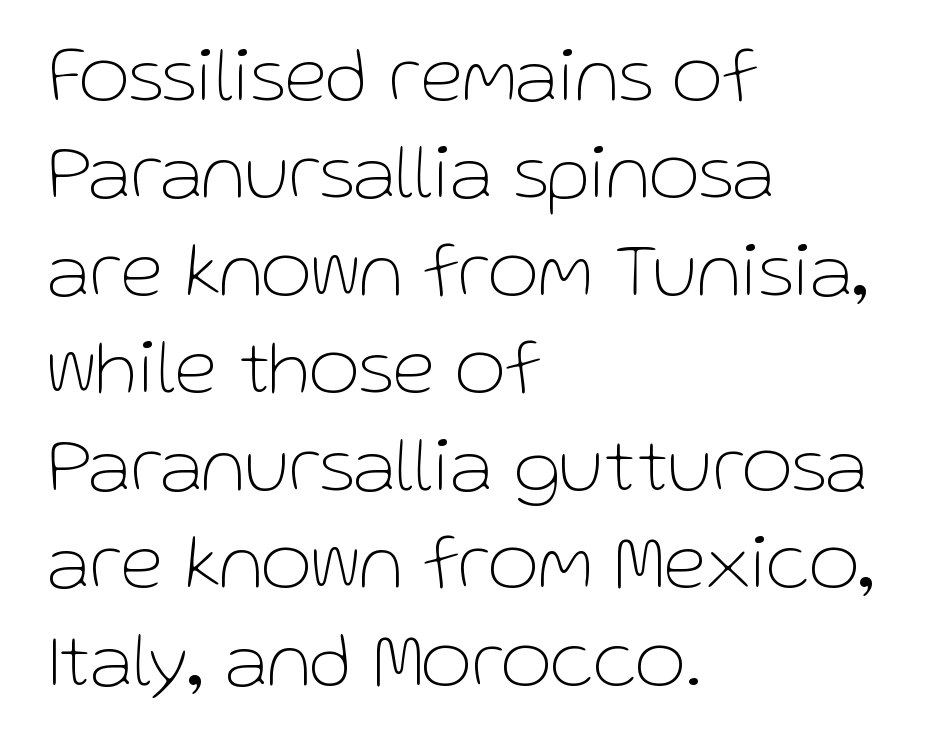
Q: Is the text bold? A: No.
Q: Is the text italic (slanted)? A: No, it is upright.
Q: Is the typeface a serif or a sans-serif typeface? A: Sans-serif.
Q: Is the text underlined? A: No.
Q: How is the paragraph aligned? A: Left-aligned.
Q: Is the spacing between letters normal or unusually wide? A: Normal.
Q: Is the spacing between lines tight, normal or loose? A: Normal.
Q: Width (condensed, normal, or wide)? A: Normal.
Q: Stroke contrast? A: Low.
Q: x-height? A: Medium.
Q: Monospaced? A: No.
